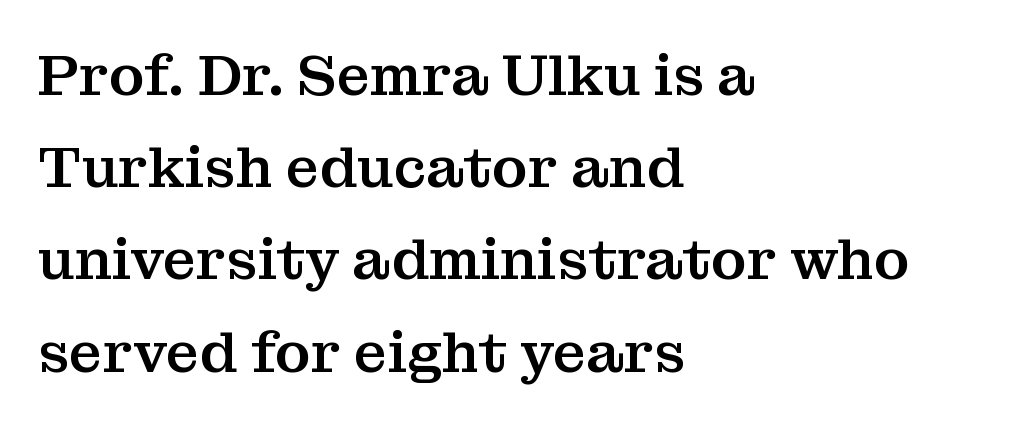
Character widths vary here, with narrow letters taking less room than wide ones. The letterforms sit shoulder to shoulder at normal distance. This sample uses a serif face. Underline: absent.
